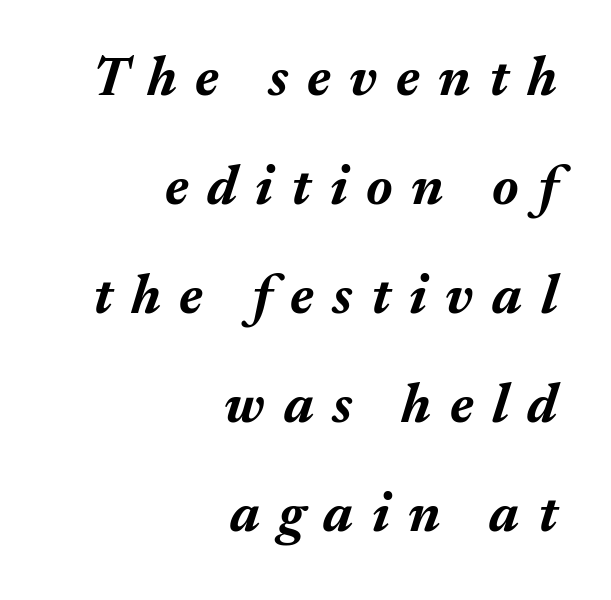
Q: Is the text bold? A: Yes.
Q: Is the text italic (slanted)? A: Yes, it leans right by about 17 degrees.
Q: Is the text underlined? A: No.
Q: How is the paragraph aligned? A: Right-aligned.
Q: Is the spacing between letters normal or unusually wide? A: Unusually wide.
Q: Is the spacing between lines tight, normal or loose? A: Loose.
Q: Width (condensed, normal, or wide)? A: Normal.
Q: Stroke contrast? A: Medium.
Q: x-height? A: Medium.
Q: Monospaced? A: No.
